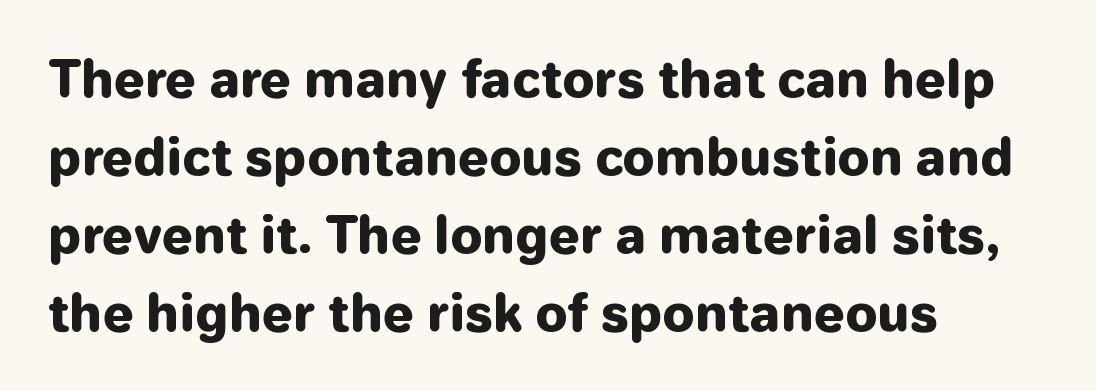
{"serif": "no", "italic": "no", "bold": "yes", "weight": "heavy", "width": "normal", "stroke_contrast": "low", "x_height": "medium", "monospaced": "no", "underline": "no", "align": "left", "line_spacing": "normal", "line_spacing_ratio": 1.56, "letter_spacing": "normal", "letter_spacing_em": 0.0, "glyph_px": 50}
